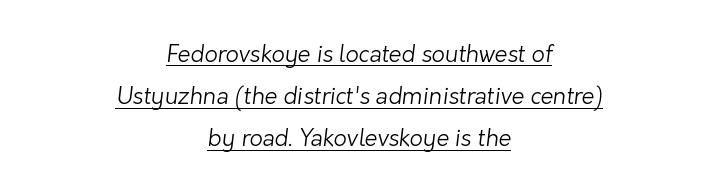
Q: Is the text bold? A: No.
Q: Is the text underlined? A: Yes.
Q: How is the paragraph aligned? A: Centered.
Q: Is the spacing between letters normal or unusually wide? A: Normal.
